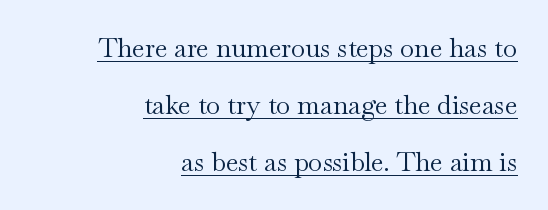
The horizontal fit of the characters is conventional and even. These characters rest on top of a visible drawn line. The leading is generous, giving the passage an open texture. The lines are quadded right.
